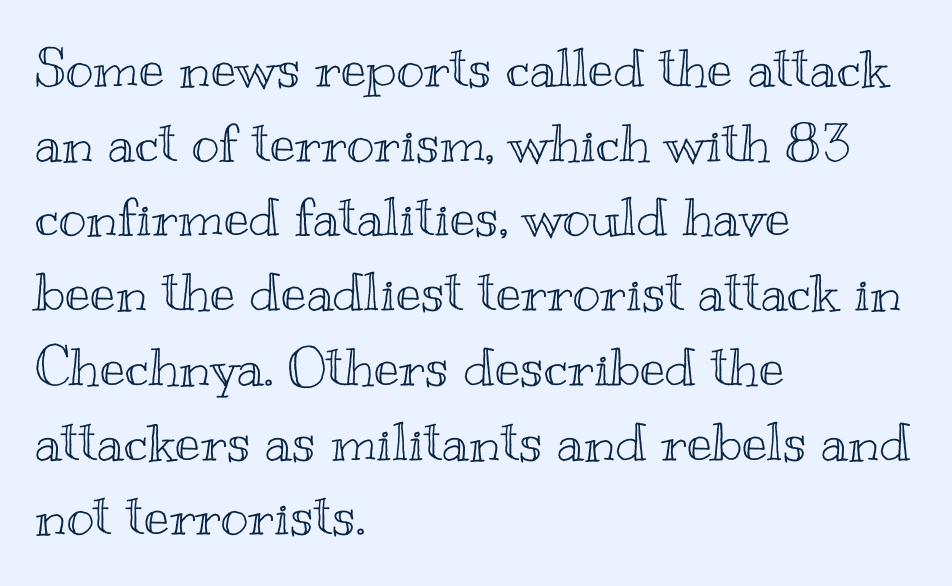
When letters stand straight like this, we call the style roman or upright. Regarding leading, the lines here are spaced in the standard way. Bare-footed words on every line. Alignment: flush left.
